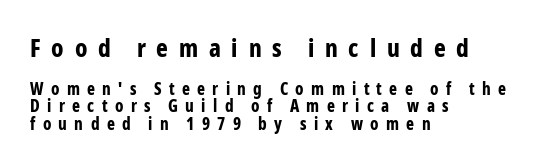
The image shows 25 px bold type, upright; set left-aligned, tight line spacing (1.03x), unusually wide letter spacing (+0.43 em), not underlined; the first (top) block is 1.47x larger.
